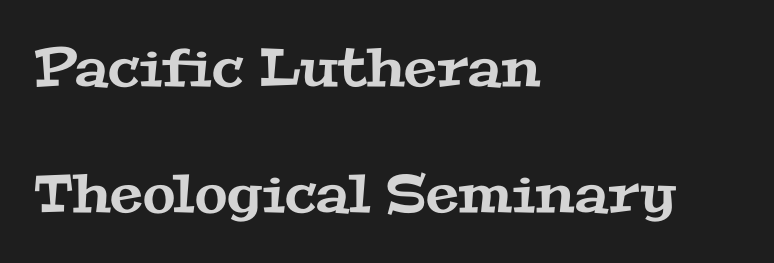
Q: Is the typeface a serif or a sans-serif typeface? A: Serif.
Q: Is the text underlined? A: No.
Q: How is the paragraph aligned? A: Left-aligned.
Q: Is the spacing between letters normal or unusually wide? A: Normal.
Q: Is the spacing between lines tight, normal or loose? A: Loose.
Q: Width (condensed, normal, or wide)? A: Wide.
Q: Stroke contrast? A: Medium.
Q: x-height? A: Medium.
Q: Monospaced? A: No.
